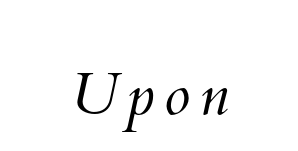
{"bold": "no", "weight": "light", "width": "normal", "stroke_contrast": "medium", "x_height": "small", "monospaced": "no", "underline": "no", "glyph_px": 60}
